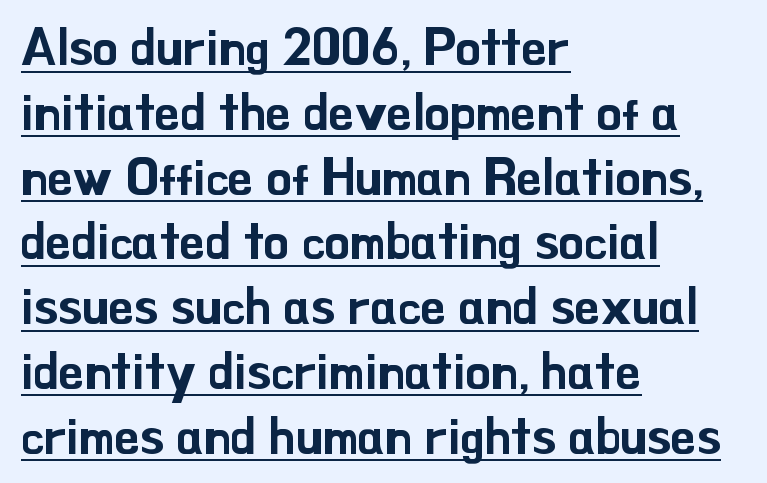
Q: Is the text italic (slanted)? A: No, it is upright.
Q: Is the typeface a serif or a sans-serif typeface? A: Sans-serif.
Q: Is the text underlined? A: Yes.
Q: How is the paragraph aligned? A: Left-aligned.
Q: Is the spacing between letters normal or unusually wide? A: Normal.
Q: Is the spacing between lines tight, normal or loose? A: Normal.
Q: Width (condensed, normal, or wide)? A: Normal.
Q: Stroke contrast? A: Low.
Q: x-height? A: Small.
Q: Monospaced? A: No.
